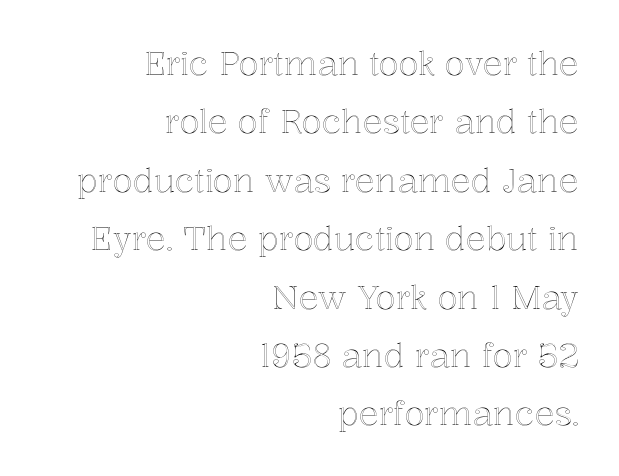
The image shows 33 px text type, upright; set right-aligned, line spacing 1.77x, normal letter spacing, not underlined; a medium x-height.
